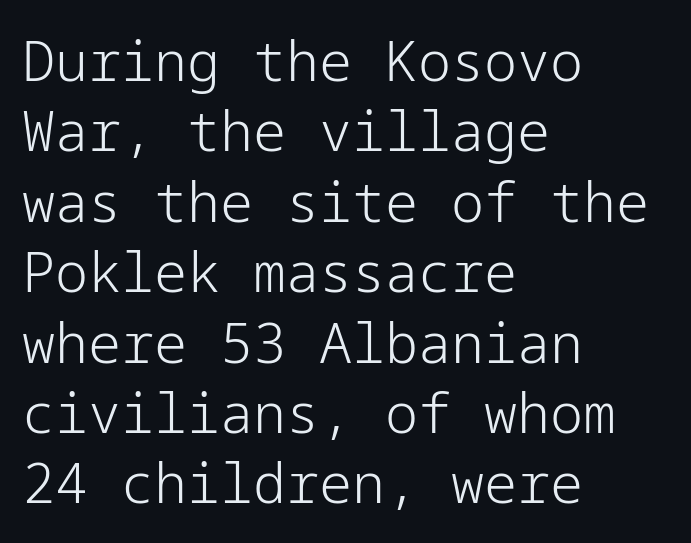
Q: Is the text bold? A: No.
Q: Is the text italic (slanted)? A: No, it is upright.
Q: Is the typeface a serif or a sans-serif typeface? A: Sans-serif.
Q: Is the text underlined? A: No.
Q: How is the paragraph aligned? A: Left-aligned.
Q: Is the spacing between letters normal or unusually wide? A: Normal.
Q: Is the spacing between lines tight, normal or loose? A: Normal.
Q: Width (condensed, normal, or wide)? A: Normal.
Q: Stroke contrast? A: Low.
Q: x-height? A: Medium.
